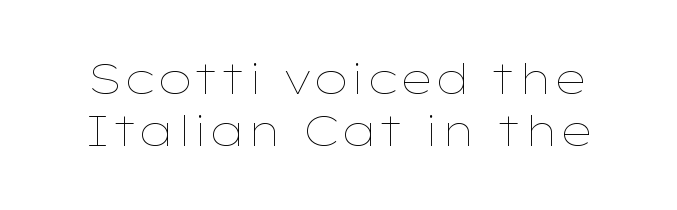
{"italic": "no", "bold": "no", "weight": "thin", "width": "wide", "stroke_contrast": "low", "x_height": "medium", "monospaced": "no", "underline": "no", "line_spacing_ratio": 1.24, "letter_spacing": "normal", "letter_spacing_em": 0.0, "glyph_px": 42}
